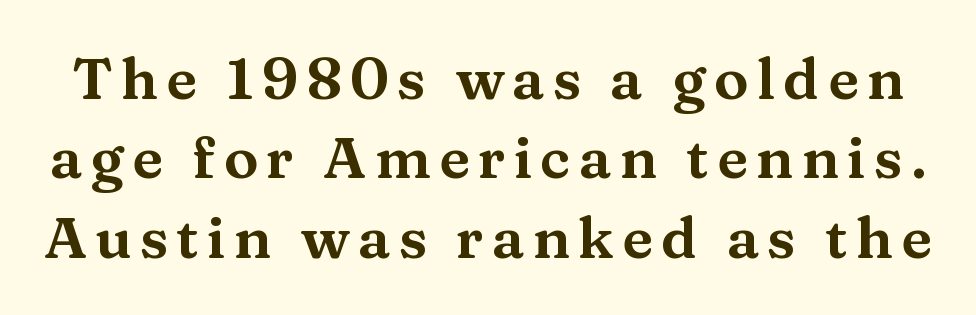
Each new line begins a customary step beneath the previous one. Italic: no, the glyphs are upright roman. Look at the bottom of the vertical strokes: they flare into serifs here. The rendering uses natural spacing where letterforms have individual widths. Lines of text with bare space underneath.
